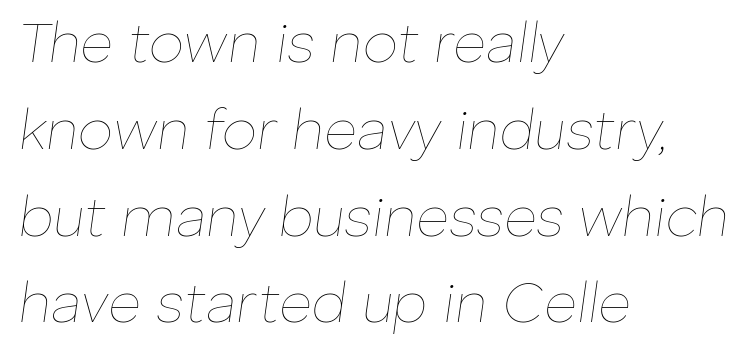
{"italic": "yes", "lean": "right", "slant_degrees": 8, "bold": "no", "weight": "thin", "width": "normal", "stroke_contrast": "low", "x_height": "medium", "monospaced": "no", "underline": "no", "align": "left", "line_spacing": "normal", "line_spacing_ratio": 1.55, "letter_spacing": "normal", "letter_spacing_em": 0.0, "glyph_px": 56}
